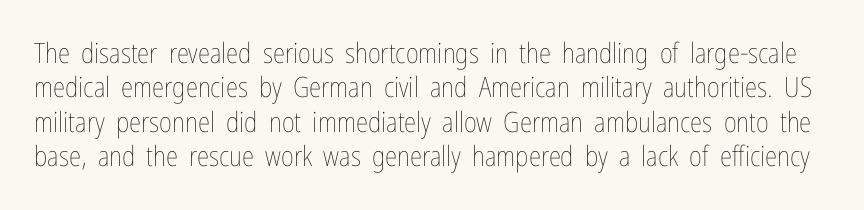
Proportional: the letters do not fall into vertical columns. The foot of each line stays bare and open. Posture: vertical. Words appear dense and cohesive because spacing is normal. The letterforms sit at book weight or below.
